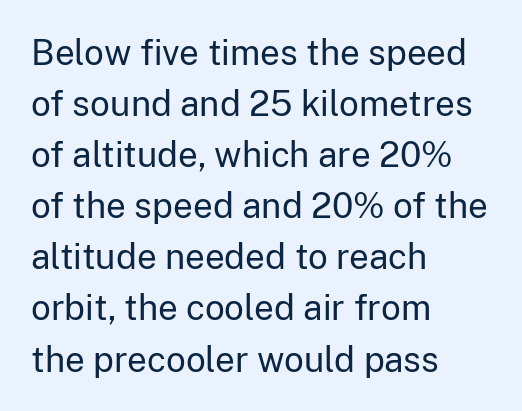
The image shows 35 px regular-weight sans-serif type, upright; set left-aligned, normal line spacing (1.46x), normal letter spacing, not underlined; low stroke contrast and a medium x-height.
